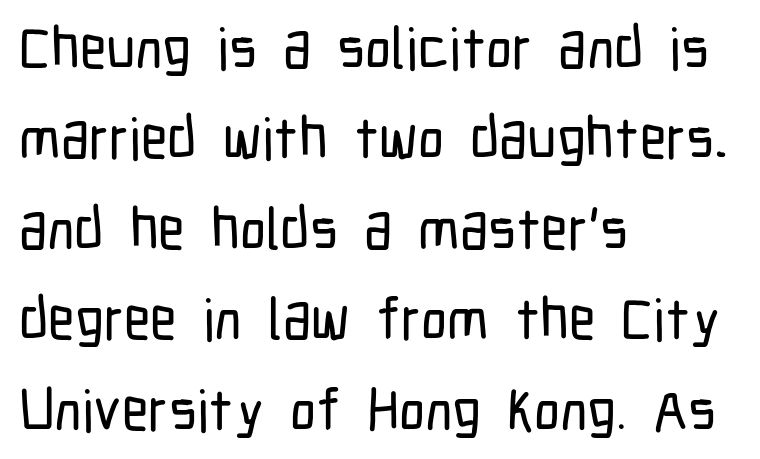
The image shows 58 px condensed sans-serif type, upright; set left-aligned, normal line spacing (1.56x), normal letter spacing, not underlined; low stroke contrast and a medium x-height.
